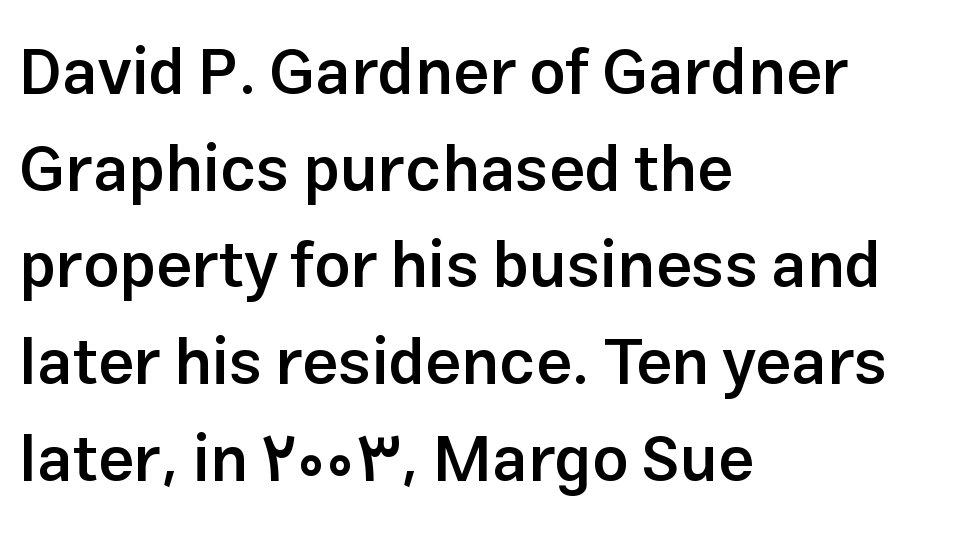
Q: Is the text bold? A: Semi-bold.
Q: Is the text italic (slanted)? A: No, it is upright.
Q: Is the typeface a serif or a sans-serif typeface? A: Sans-serif.
Q: Is the text underlined? A: No.
Q: How is the paragraph aligned? A: Left-aligned.
Q: Is the spacing between letters normal or unusually wide? A: Normal.
Q: Is the spacing between lines tight, normal or loose? A: Normal.
Q: Width (condensed, normal, or wide)? A: Normal.
Q: Stroke contrast? A: Low.
Q: x-height? A: Medium.
Q: Monospaced? A: No.
